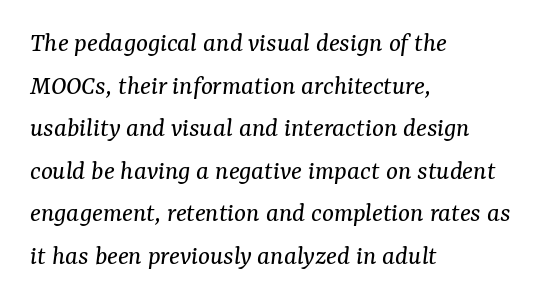
{"serif": "yes", "italic": "yes", "lean": "right", "slant_degrees": 7, "bold": "no", "weight": "regular", "width": "normal", "stroke_contrast": "medium", "x_height": "medium", "monospaced": "no", "underline": "no", "align": "left", "line_spacing": "normal", "line_spacing_ratio": 1.52, "letter_spacing": "normal", "letter_spacing_em": 0.0, "glyph_px": 28}
